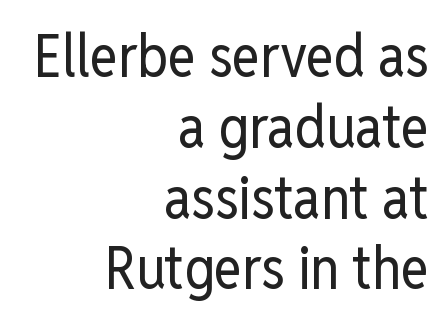
The image shows 59 px regular-weight, condensed sans-serif type, upright; set right-aligned, line spacing 1.2x, normal letter spacing, not underlined; low stroke contrast and a medium x-height.
